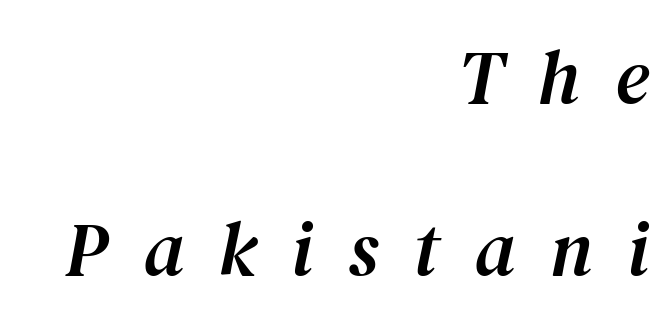
{"serif": "yes", "italic": "yes", "lean": "right", "slant_degrees": 12, "width": "normal", "stroke_contrast": "medium", "x_height": "medium", "monospaced": "no", "underline": "no", "align": "right", "line_spacing": "loose", "line_spacing_ratio": 2.26, "letter_spacing": "wide", "letter_spacing_em": 0.46, "glyph_px": 76}
